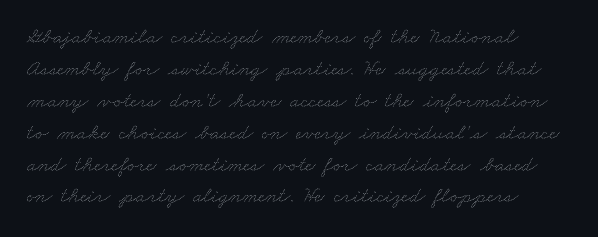
{"bold": "no", "underline": "no", "line_spacing": "normal", "line_spacing_ratio": 1.45, "letter_spacing": "normal", "letter_spacing_em": 0.0, "glyph_px": 22}
